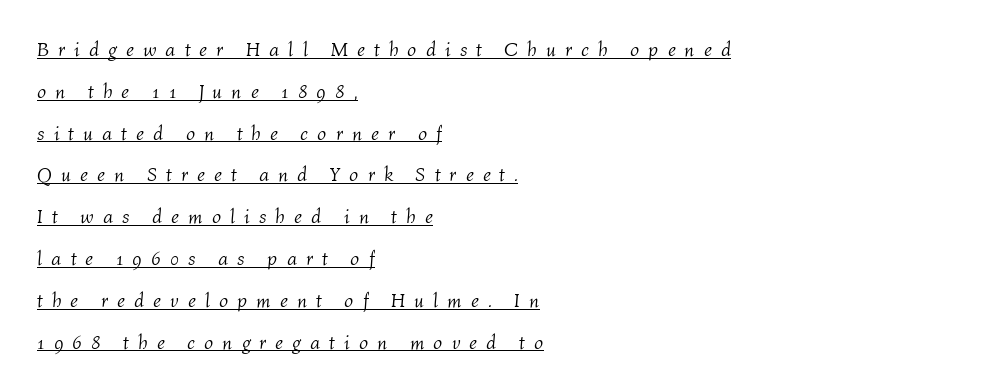
This reads as an unemphasized weight, regular at the heaviest. This sample trades compactness for vertical openness between lines. Style check: oblique. A typesetter would call this heavily tracked-out type. Layout note: lines flush left.
